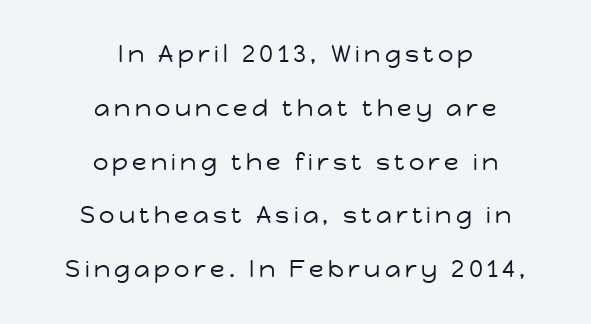
The image shows 24 px text type, upright; set centered, loose line spacing (2.24x), not underlined.
